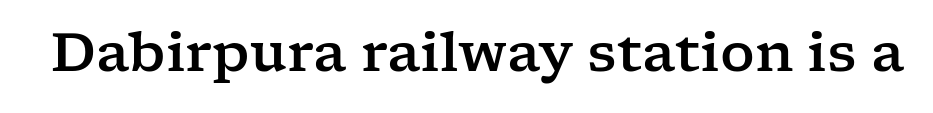
{"serif": "yes", "italic": "no", "width": "wide", "stroke_contrast": "low", "x_height": "medium", "monospaced": "no", "underline": "no", "letter_spacing": "normal", "letter_spacing_em": 0.0, "glyph_px": 54}
